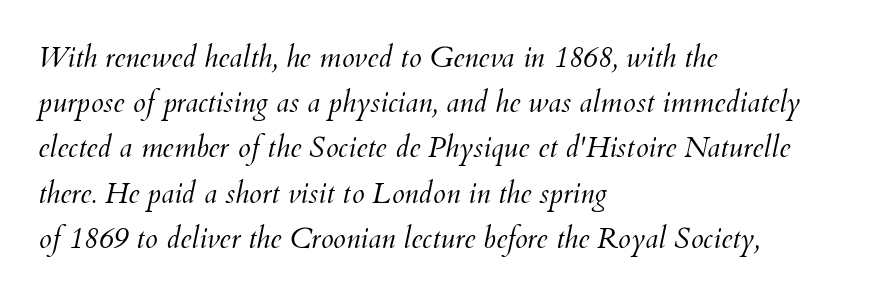
{"italic": "yes", "lean": "right", "slant_degrees": 12, "bold": "no", "weight": "light", "width": "normal", "stroke_contrast": "medium", "x_height": "small", "monospaced": "no", "underline": "no", "align": "left", "line_spacing": "normal", "line_spacing_ratio": 1.56, "letter_spacing": "normal", "letter_spacing_em": 0.0, "glyph_px": 29}
